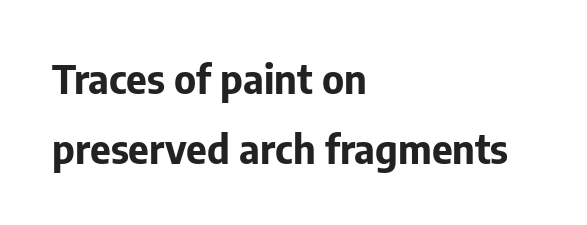
Q: Is the text bold? A: Yes.
Q: Is the text italic (slanted)? A: No, it is upright.
Q: Is the typeface a serif or a sans-serif typeface? A: Sans-serif.
Q: Is the text underlined? A: No.
Q: How is the paragraph aligned? A: Left-aligned.
Q: Is the spacing between letters normal or unusually wide? A: Normal.
Q: Width (condensed, normal, or wide)? A: Normal.
Q: Stroke contrast? A: Low.
Q: x-height? A: Medium.
Q: Monospaced? A: No.
